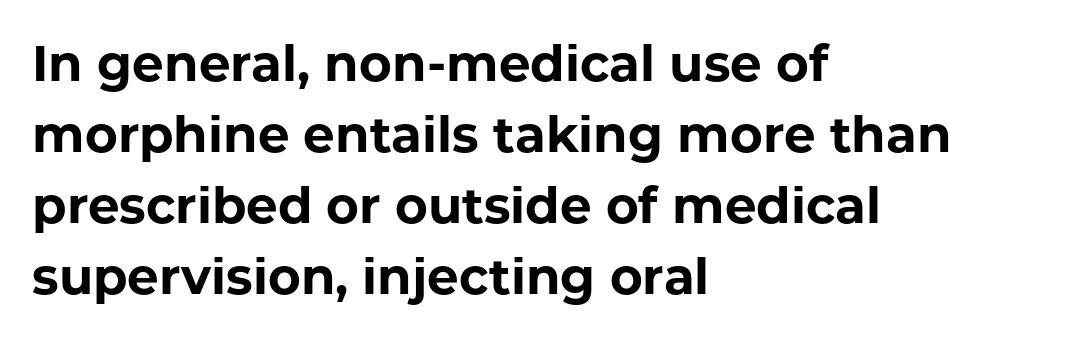
{"serif": "no", "italic": "no", "bold": "yes", "weight": "bold", "width": "normal", "stroke_contrast": "low", "x_height": "medium", "monospaced": "no", "underline": "no", "align": "left", "line_spacing": "normal", "line_spacing_ratio": 1.42, "letter_spacing": "normal", "letter_spacing_em": 0.0, "glyph_px": 50}
